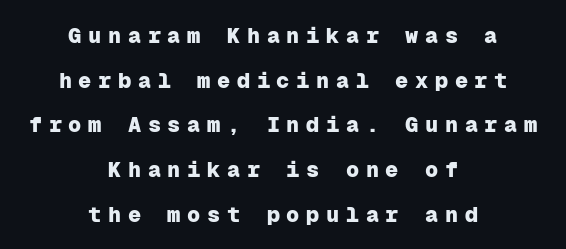
The image shows 22 px bold type, upright; set centered, loose line spacing (2.03x), unusually wide letter spacing (+0.3 em), not underlined.
